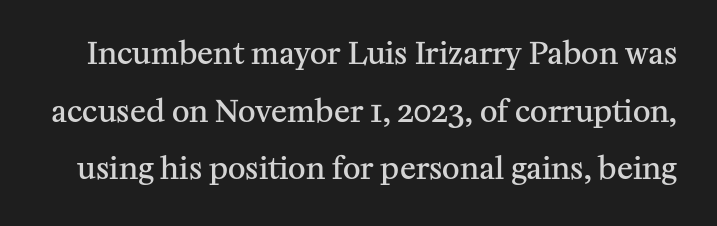
{"serif": "yes", "italic": "no", "bold": "semi", "weight": "semibold", "width": "normal", "stroke_contrast": "medium", "x_height": "medium", "monospaced": "no", "underline": "no", "line_spacing": "loose", "line_spacing_ratio": 1.92, "letter_spacing": "normal", "letter_spacing_em": 0.0, "glyph_px": 30}
